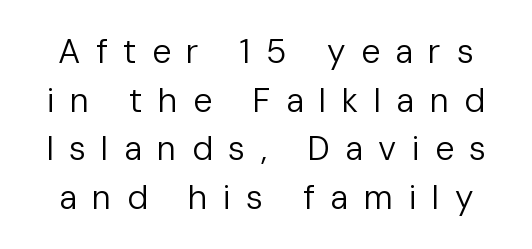
Q: Is the text bold? A: No.
Q: Is the text italic (slanted)? A: No, it is upright.
Q: Is the typeface a serif or a sans-serif typeface? A: Sans-serif.
Q: Is the text underlined? A: No.
Q: Is the spacing between letters normal or unusually wide? A: Unusually wide.
Q: Is the spacing between lines tight, normal or loose? A: Normal.
Q: Width (condensed, normal, or wide)? A: Normal.
Q: Stroke contrast? A: Low.
Q: x-height? A: Medium.
Q: Monospaced? A: No.
